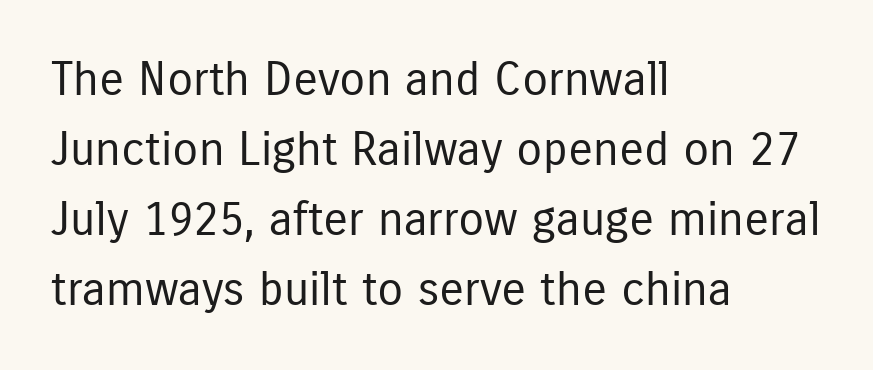
Q: Is the text bold? A: No.
Q: Is the text italic (slanted)? A: No, it is upright.
Q: Is the typeface a serif or a sans-serif typeface? A: Sans-serif.
Q: Is the text underlined? A: No.
Q: How is the paragraph aligned? A: Left-aligned.
Q: Is the spacing between letters normal or unusually wide? A: Normal.
Q: Is the spacing between lines tight, normal or loose? A: Normal.
Q: Width (condensed, normal, or wide)? A: Condensed.
Q: Stroke contrast? A: Low.
Q: x-height? A: Medium.
Q: Monospaced? A: No.
